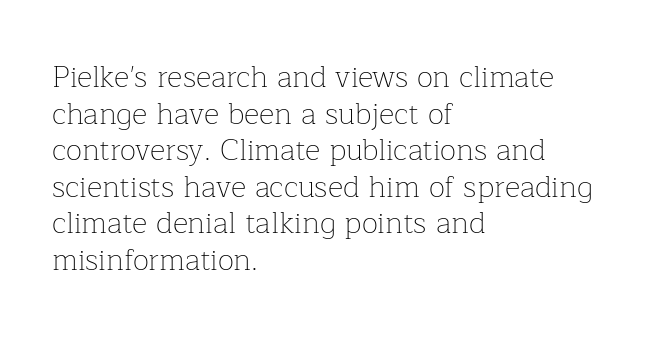
{"serif": "yes", "italic": "no", "bold": "no", "weight": "thin", "width": "normal", "stroke_contrast": "low", "x_height": "medium", "monospaced": "no", "underline": "no", "align": "left", "line_spacing_ratio": 1.22, "letter_spacing": "normal", "letter_spacing_em": 0.0, "glyph_px": 30}
